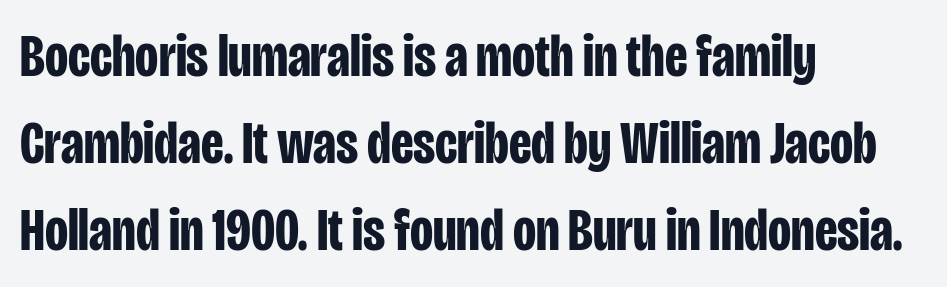
The image shows 60 px bold, condensed sans-serif type, upright; set left-aligned, normal line spacing (1.45x), normal letter spacing, not underlined; low stroke contrast and a large x-height.
